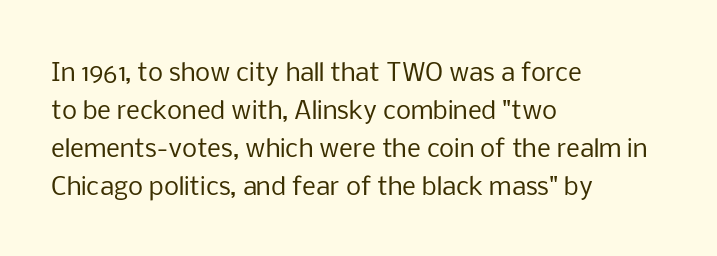
Is there much room between lines? A standard amount, neither cramped nor airy. A roman cut, with each character standing at attention. How are the letters spaced? Ordinarily, with no added tracking. This rendering features lettering with no underline. The paragraph shown leans on its left margin. The weight tops out at a normal text grade.
